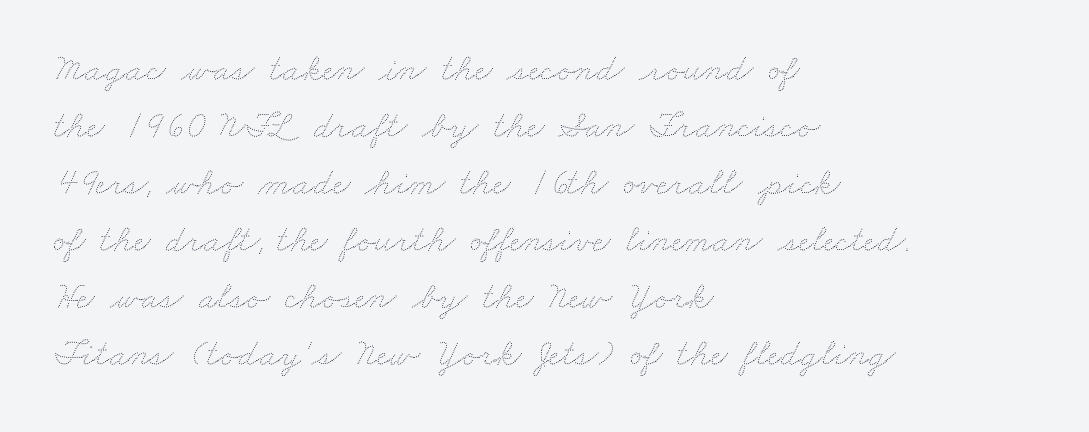
The image shows 38 px thin, wide type; set left-aligned, normal line spacing (1.5x), normal letter spacing, not underlined; medium stroke contrast and a small x-height.
